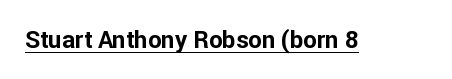
{"italic": "no", "bold": "yes", "underline": "yes", "letter_spacing": "normal", "letter_spacing_em": 0.0, "glyph_px": 24}
